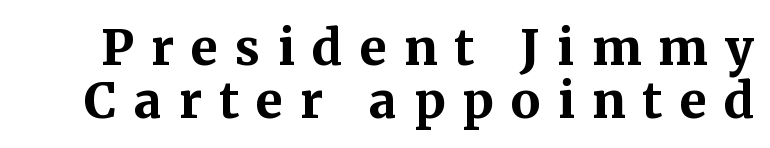
{"serif": "yes", "italic": "no", "bold": "yes", "weight": "bold", "width": "normal", "stroke_contrast": "medium", "x_height": "medium", "monospaced": "no", "underline": "no", "line_spacing": "tight", "line_spacing_ratio": 1.08, "letter_spacing": "wide", "letter_spacing_em": 0.35, "glyph_px": 49}
